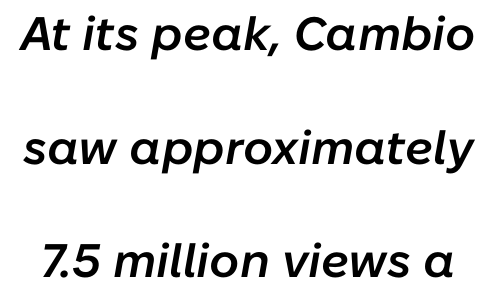
The image shows 47 px semibold type, italic (leaning right); set loose line spacing (2.42x), normal letter spacing, not underlined; low stroke contrast and a medium x-height.
